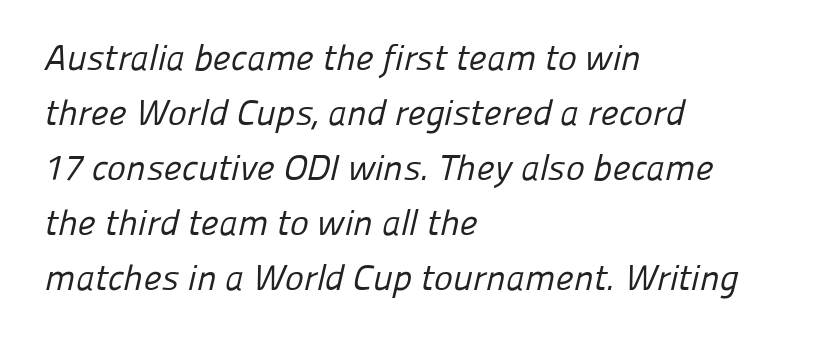
Characters follow at the spacing the type designer built in. The font sits on the lighter half of the weight spectrum, regular included. Proportional: the letters do not fall into vertical columns. The baseline area is clear. Visually the block forms a straight wall on the left and a jagged coastline on the right. The rendering uses a moderate line-height, typical for paragraphs.
